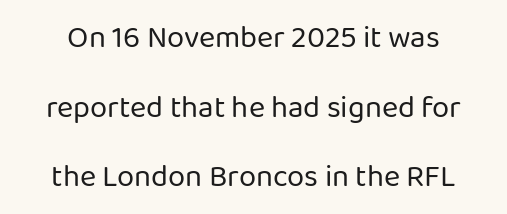
This is not heavy type; no bold has been used. Nope, no serifs anywhere on these letters. Leading: increased. A clean baseline with only descenders dipping below it. The axis of the letterforms is exactly vertical.
